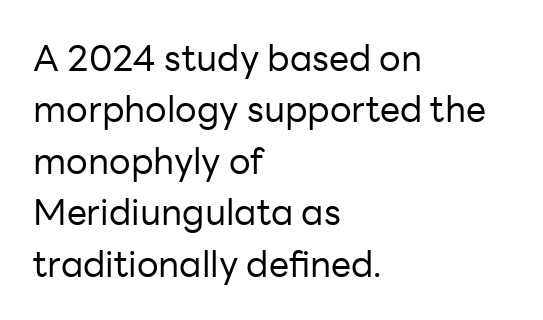
{"serif": "no", "italic": "no", "bold": "no", "weight": "regular", "width": "normal", "stroke_contrast": "low", "x_height": "medium", "monospaced": "no", "underline": "no", "align": "left", "line_spacing": "normal", "line_spacing_ratio": 1.43, "letter_spacing": "normal", "letter_spacing_em": 0.0, "glyph_px": 36}
